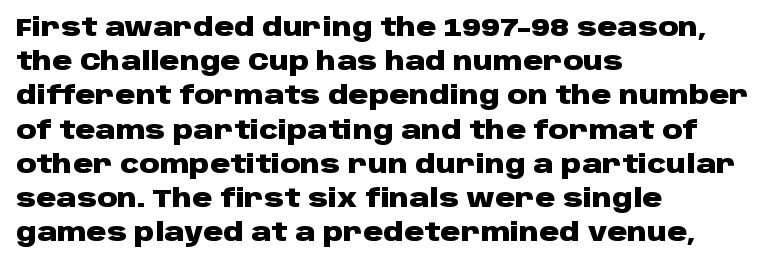
Q: Is the text bold? A: Yes.
Q: Is the text italic (slanted)? A: No, it is upright.
Q: Is the text underlined? A: No.
Q: How is the paragraph aligned? A: Left-aligned.
Q: Is the spacing between letters normal or unusually wide? A: Normal.
Q: Is the spacing between lines tight, normal or loose? A: Normal.
